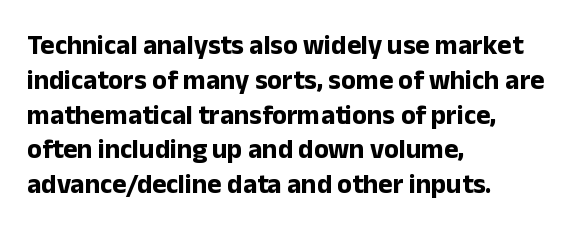
The image shows 27 px bold type, upright; set left-aligned, normal line spacing (1.29x), normal letter spacing, not underlined.
